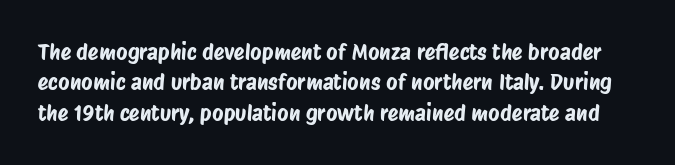
The words here are not underlined. The gaps between neighbouring characters are ordinary and unremarkable. These lines sit exactly where default settings would place them.
